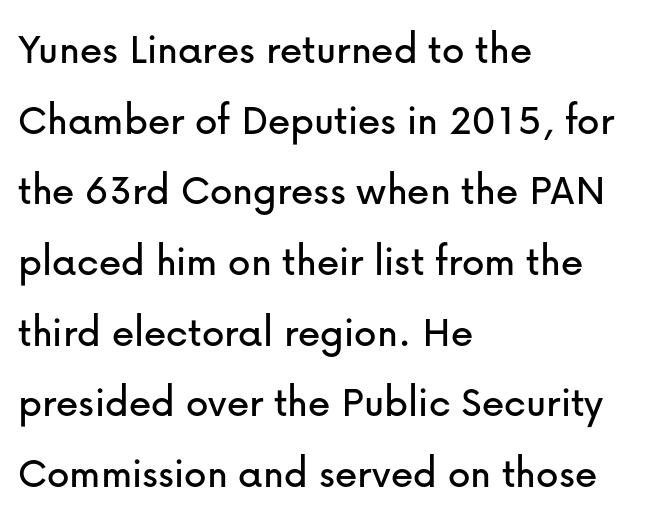
The image shows 45 px sans-serif type, upright; set left-aligned, normal line spacing (1.57x), normal letter spacing, not underlined; low stroke contrast and a medium x-height.
